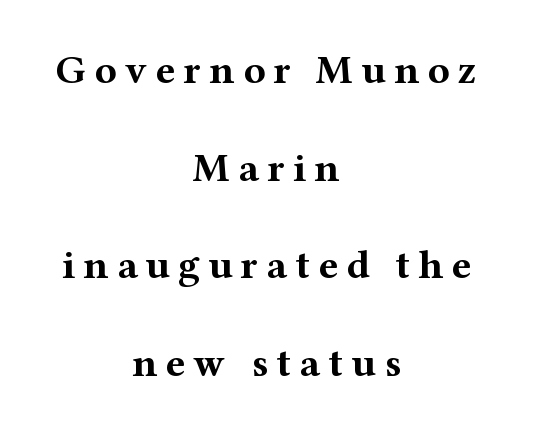
The rendering shows small feet on the letterforms — a serif design. You can tell it's not italic because the verticals are truly vertical. Reading down the block, each line starts at a different indent, mirrored at its end. Each letter keeps its own natural width here, so spacing adapts to shape. Descenders are the only things crossing below the line.
